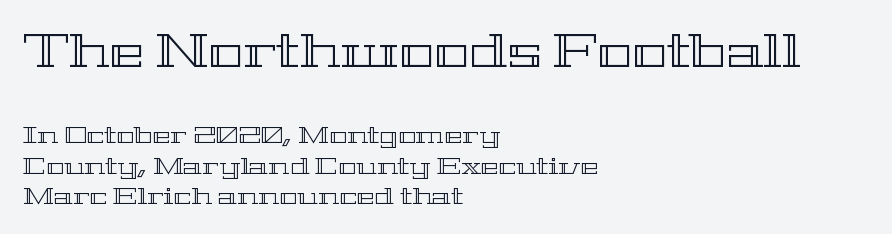
The image shows 47 px wide type, upright; set left-aligned, normal line spacing (1.27x), normal letter spacing, not underlined; the first (top) block is 1.96x larger; a medium x-height.
